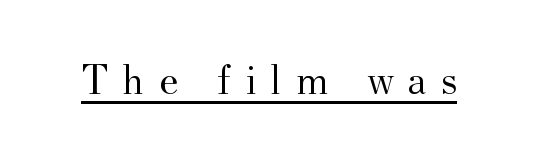
The image shows 43 px regular-weight serif type, upright; set unusually wide letter spacing (+0.33 em), underlined; medium stroke contrast and a small x-height.
